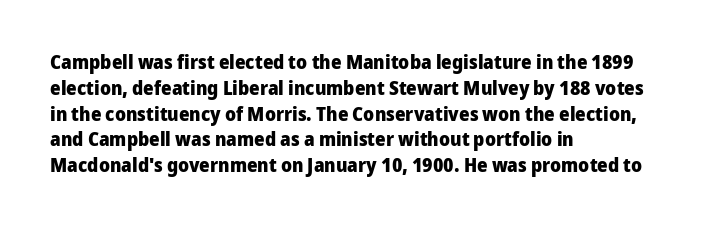
The image shows 20 px bold type, upright; set left-aligned, normal line spacing (1.29x), normal letter spacing, not underlined.
